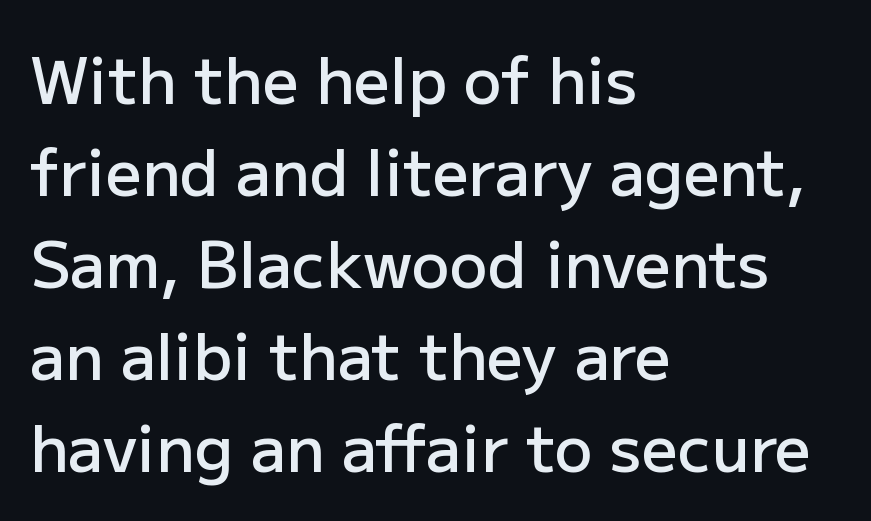
The image shows 63 px semibold sans-serif type, upright; set left-aligned, normal line spacing (1.46x), normal letter spacing, not underlined; low stroke contrast and a medium x-height.
